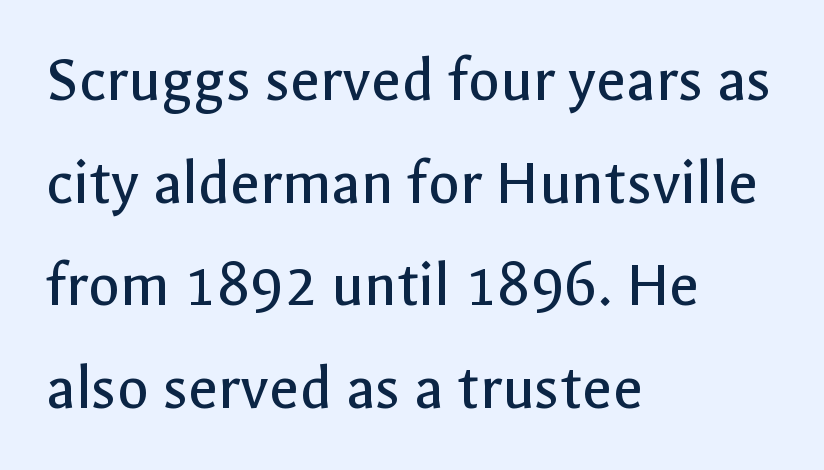
{"serif": "no", "italic": "no", "bold": "no", "weight": "regular", "width": "normal", "x_height": "medium", "monospaced": "no", "underline": "no", "align": "left", "line_spacing": "normal", "line_spacing_ratio": 1.58, "letter_spacing": "normal", "letter_spacing_em": 0.0, "glyph_px": 65}
